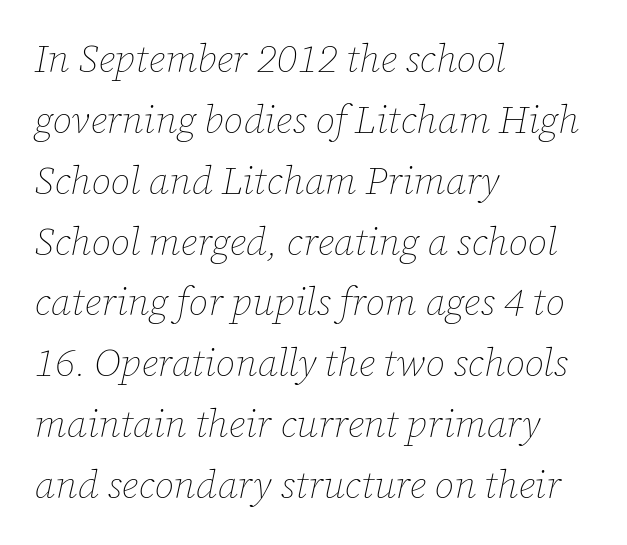
The image shows 39 px thin type, italic (leaning right); set left-aligned, normal line spacing (1.56x), normal letter spacing, not underlined; low stroke contrast and a medium x-height.
